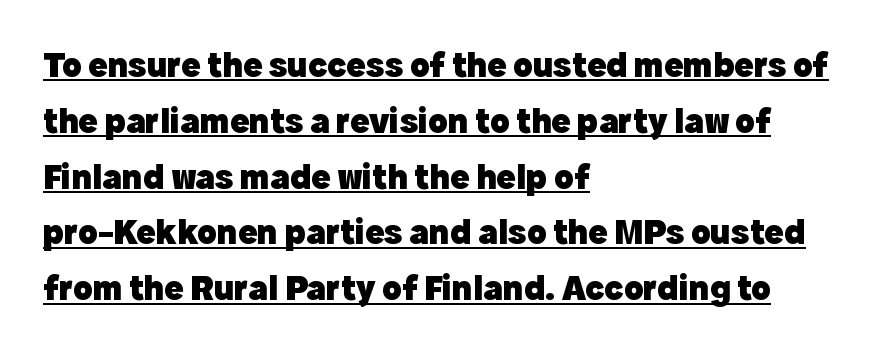
These lines are rendered in a variable-pitch font. Posture: vertical. Check the space under the baseline: a stroke is drawn there. The rendering keeps characters at their native spacing. Casual observation: everything's shoved over to the left.
